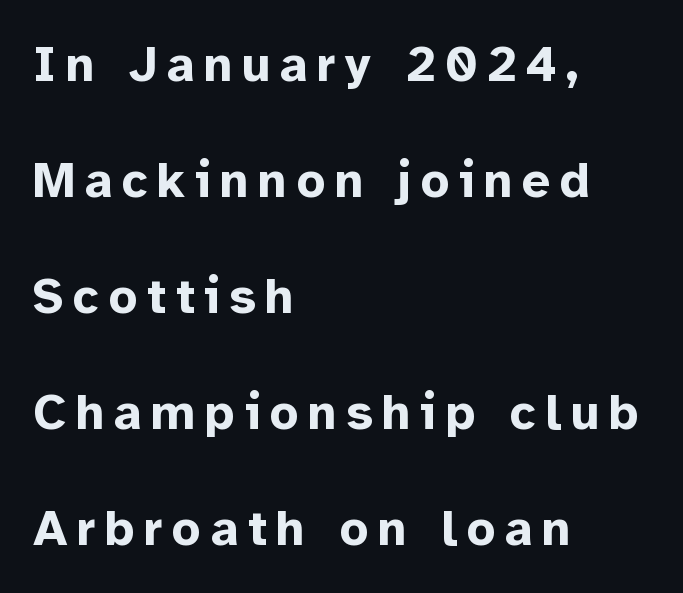
The typesetting leans heavy: a genuine bold. The rendering shows plain stroke endings on the letterforms — a sans-serif design. Is there any slant? The stems are plumb. All the whitespace from short lines collects on the right. The area under the type is left untouched. Here the designer chose a conventional face with non-uniform glyph widths.
